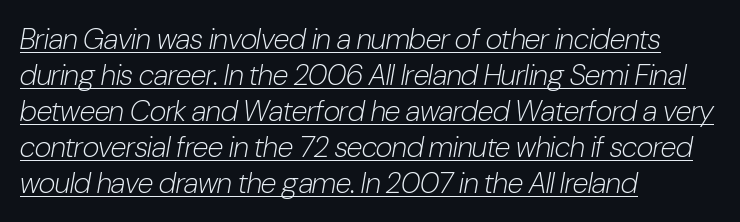
Q: Is the text bold? A: No.
Q: Is the text italic (slanted)? A: Yes, it leans right by about 10 degrees.
Q: Is the text underlined? A: Yes.
Q: How is the paragraph aligned? A: Left-aligned.
Q: Is the spacing between letters normal or unusually wide? A: Normal.
Q: Width (condensed, normal, or wide)? A: Condensed.
Q: Stroke contrast? A: Low.
Q: x-height? A: Medium.
Q: Monospaced? A: No.
